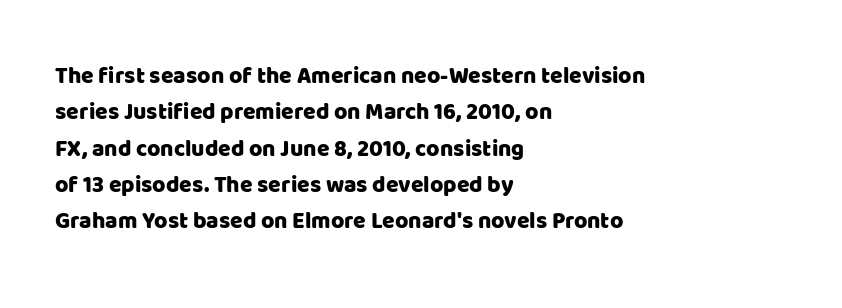
The image shows 23 px text type, upright; set left-aligned, normal line spacing (1.58x), normal letter spacing, not underlined.
